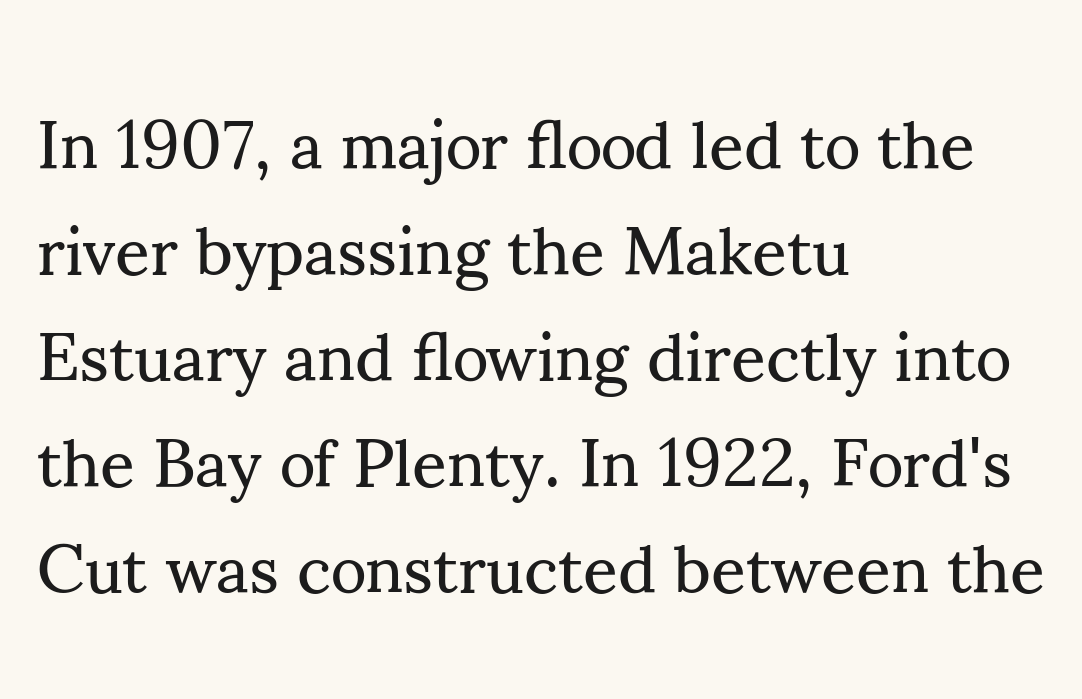
The image shows 68 px regular-weight serif type, upright; set left-aligned, normal line spacing (1.56x), normal letter spacing, not underlined; medium stroke contrast and a small x-height.
